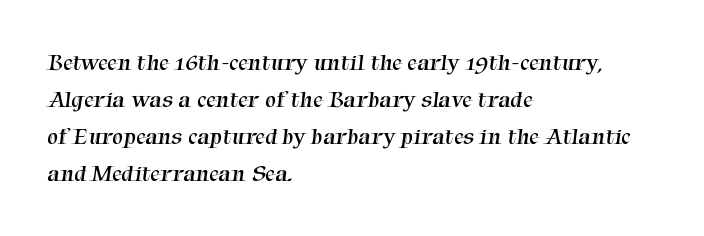
{"bold": "no", "underline": "no", "align": "left", "line_spacing": "normal", "line_spacing_ratio": 1.54, "letter_spacing": "normal", "letter_spacing_em": 0.0, "glyph_px": 24}
